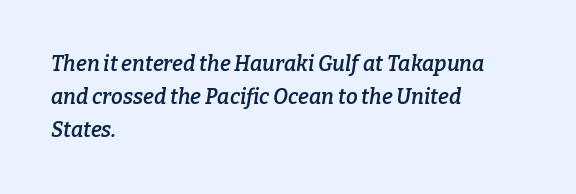
{"italic": "yes", "lean": "right", "slant_degrees": 9, "bold": "semi", "underline": "no", "align": "left", "line_spacing": "normal", "line_spacing_ratio": 1.57, "letter_spacing": "normal", "letter_spacing_em": 0.0, "glyph_px": 21}
